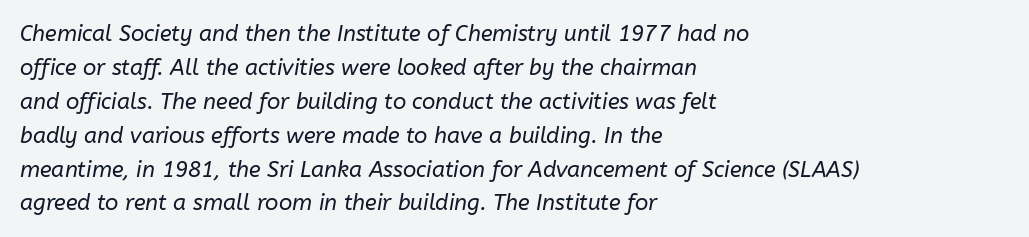
Q: Is the text bold? A: No.
Q: Is the text italic (slanted)? A: Yes, it leans right by about 10 degrees.
Q: Is the text underlined? A: No.
Q: How is the paragraph aligned? A: Left-aligned.
Q: Is the spacing between letters normal or unusually wide? A: Normal.
Q: Is the spacing between lines tight, normal or loose? A: Normal.
